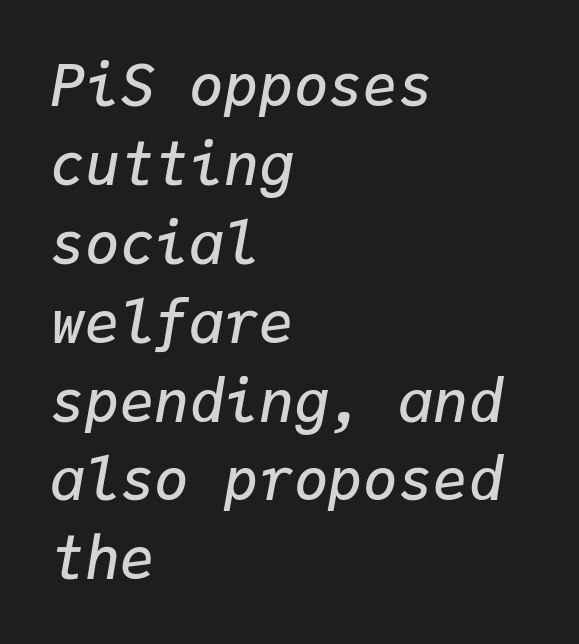
Q: Is the text bold? A: Semi-bold.
Q: Is the text italic (slanted)? A: Yes, it leans right by about 9 degrees.
Q: Is the text underlined? A: No.
Q: How is the paragraph aligned? A: Left-aligned.
Q: Is the spacing between letters normal or unusually wide? A: Normal.
Q: Is the spacing between lines tight, normal or loose? A: Normal.
Q: Width (condensed, normal, or wide)? A: Normal.
Q: Stroke contrast? A: Low.
Q: x-height? A: Medium.
Q: Monospaced? A: Yes.
